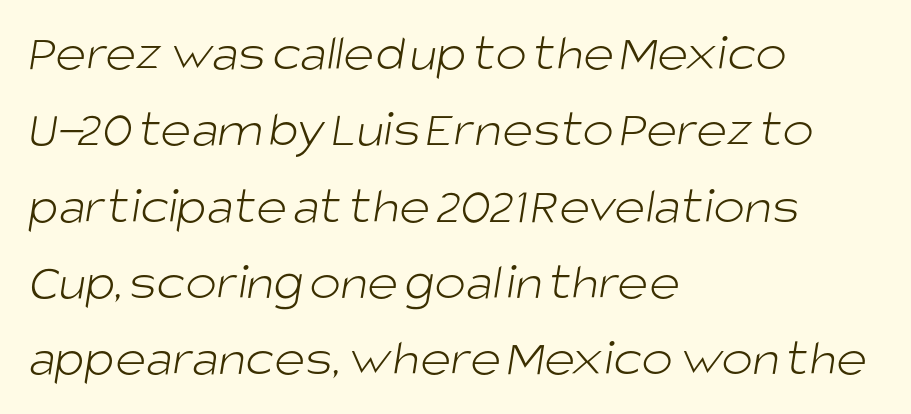
{"serif": "no", "bold": "no", "weight": "light", "width": "normal", "stroke_contrast": "low", "x_height": "large", "monospaced": "no", "underline": "no", "align": "left", "line_spacing": "normal", "line_spacing_ratio": 1.44, "letter_spacing": "normal", "letter_spacing_em": 0.0, "glyph_px": 53}
